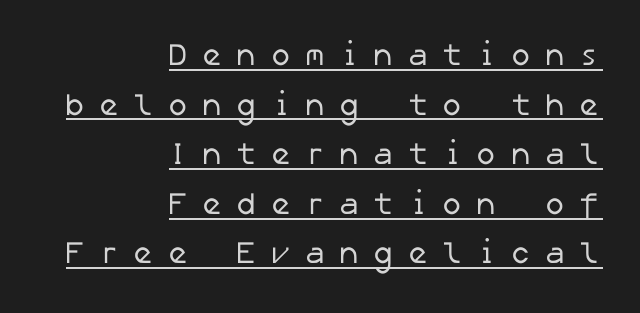
The image shows 31 px regular-weight sans-serif type; set right-aligned, normal line spacing (1.6x), unusually wide letter spacing (+0.44 em), underlined; low stroke contrast and a medium x-height.
